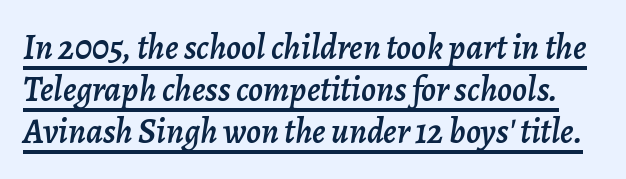
The image shows 35 px text type, italic (leaning right); set line spacing 1.2x, normal letter spacing, underlined; low stroke contrast and a medium x-height.
